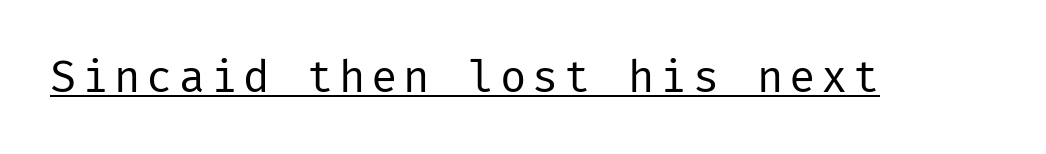
What kind of face is this? One without serifs — a sans. This is roman type, the default non-slanted kind. Is the stroke heavy? The answer is a plain regular-or-lighter. A typographer would call this underscored text.
